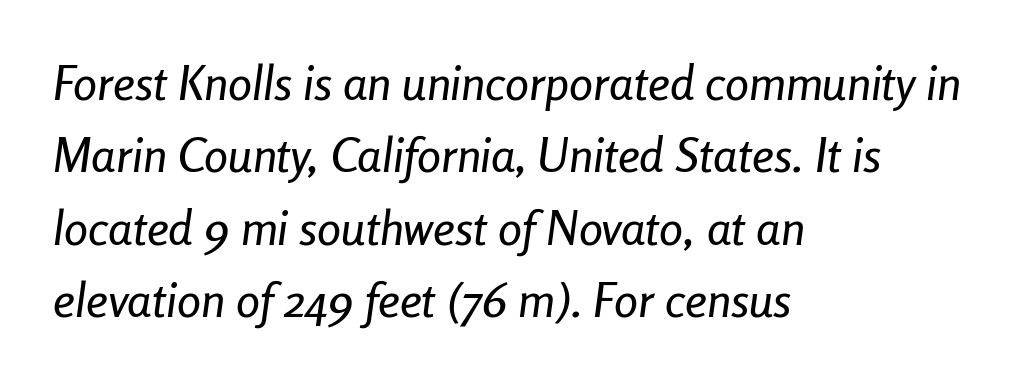
{"italic": "yes", "lean": "right", "slant_degrees": 8, "width": "condensed", "stroke_contrast": "low", "x_height": "medium", "monospaced": "no", "underline": "no", "align": "left", "line_spacing": "normal", "line_spacing_ratio": 1.51, "letter_spacing": "normal", "letter_spacing_em": 0.0, "glyph_px": 48}
